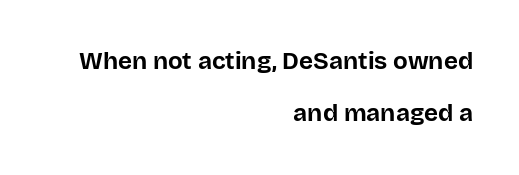
Is the letter spacing exaggerated? No — it looks like the ordinary default. Nobody drew a line under any word here. Leading: increased. Reading down the block, your eye finds every line finishing at a fixed right position. It's the straight-up-and-down kind of type. As a designer I'd log this as weight 700, bold.
